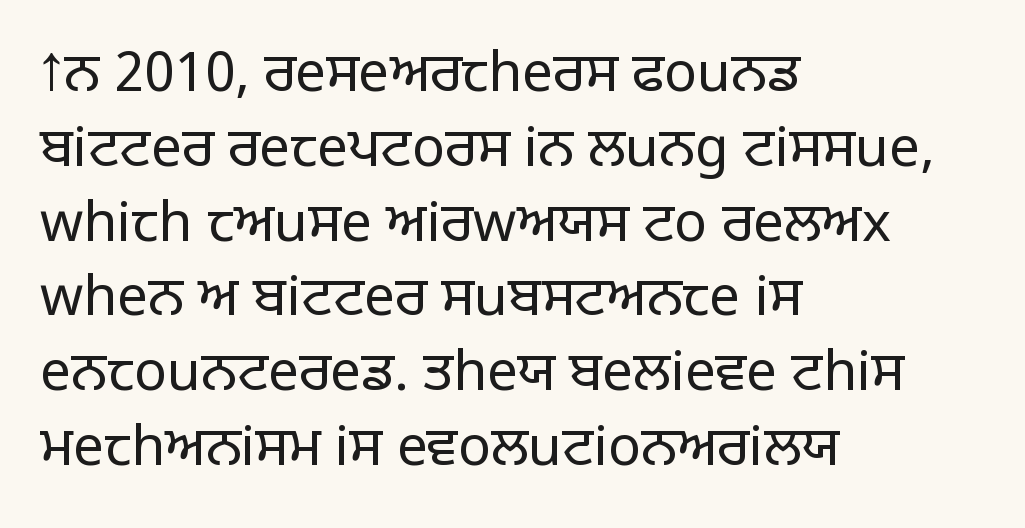
The image shows 55 px light sans-serif type, upright; set left-aligned, normal line spacing (1.36x), normal letter spacing, not underlined; low stroke contrast and a large x-height.
